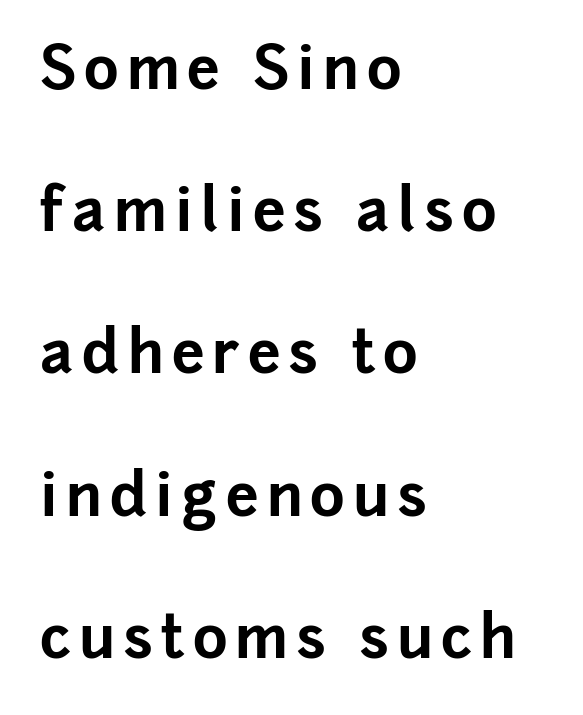
Q: Is the text bold? A: Yes.
Q: Is the text italic (slanted)? A: No, it is upright.
Q: Is the typeface a serif or a sans-serif typeface? A: Sans-serif.
Q: Is the text underlined? A: No.
Q: How is the paragraph aligned? A: Left-aligned.
Q: Is the spacing between lines tight, normal or loose? A: Loose.
Q: Width (condensed, normal, or wide)? A: Normal.
Q: Stroke contrast? A: Low.
Q: x-height? A: Medium.
Q: Monospaced? A: No.
